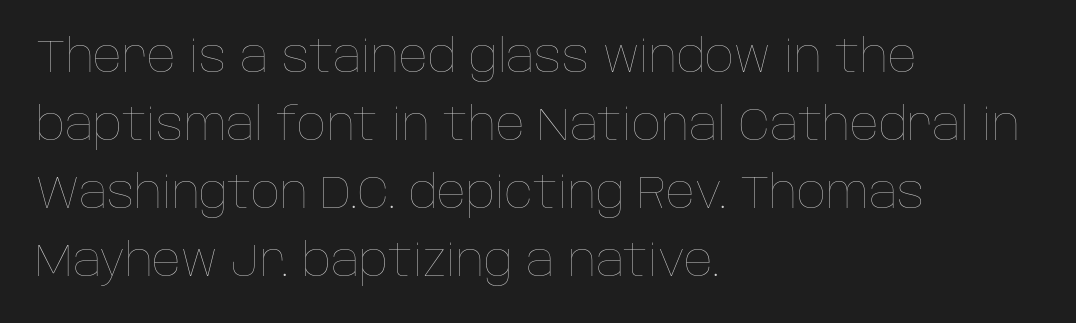
Q: Is the text bold? A: No.
Q: Is the text italic (slanted)? A: No, it is upright.
Q: Is the text underlined? A: No.
Q: How is the paragraph aligned? A: Left-aligned.
Q: Is the spacing between letters normal or unusually wide? A: Normal.
Q: Is the spacing between lines tight, normal or loose? A: Normal.
Q: Width (condensed, normal, or wide)? A: Normal.
Q: Stroke contrast? A: Low.
Q: x-height? A: Large.
Q: Monospaced? A: No.
